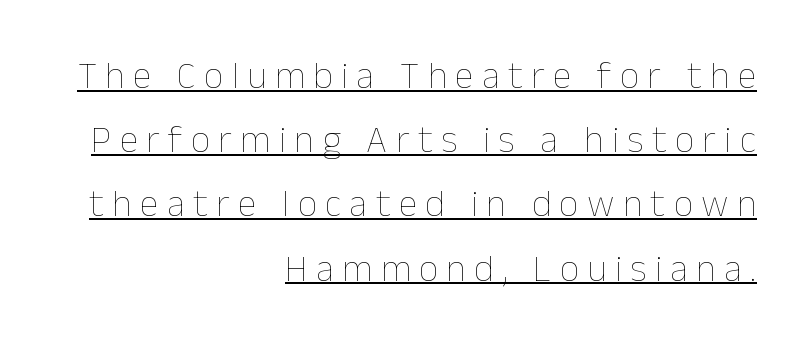
{"italic": "no", "bold": "no", "weight": "thin", "width": "normal", "stroke_contrast": "low", "x_height": "medium", "monospaced": "no", "underline": "yes", "align": "right", "line_spacing": "normal", "line_spacing_ratio": 1.69, "letter_spacing": "wide", "letter_spacing_em": 0.22, "glyph_px": 38}
